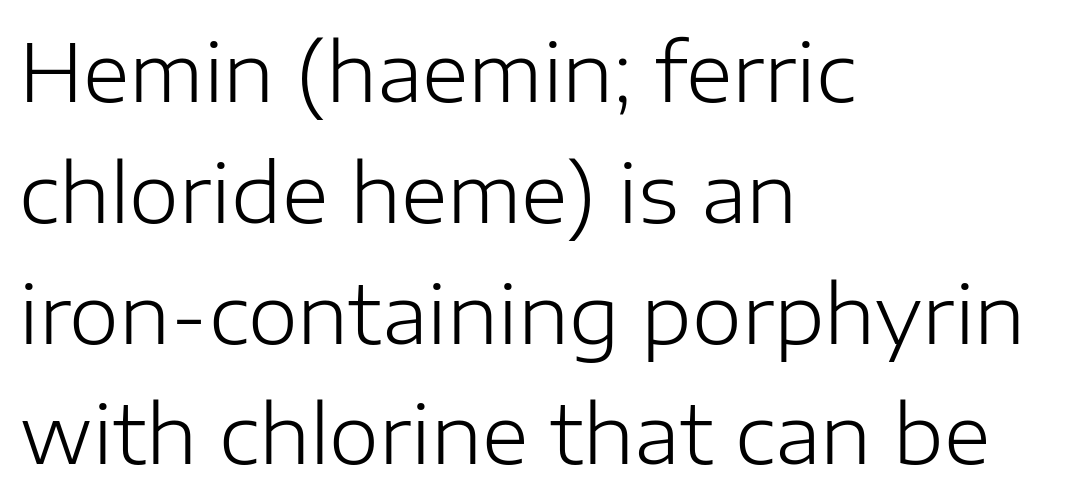
The image shows 80 px light sans-serif type, upright; set left-aligned, normal line spacing (1.51x), normal letter spacing, not underlined; low stroke contrast and a medium x-height.
